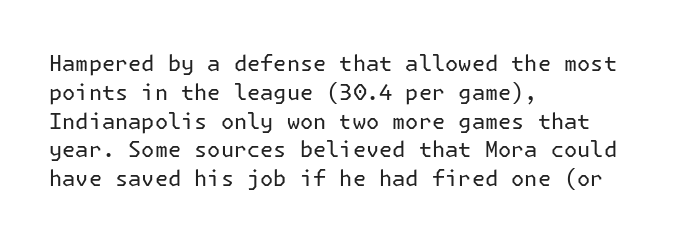
Q: Is the text bold? A: No.
Q: Is the text italic (slanted)? A: No, it is upright.
Q: Is the text underlined? A: No.
Q: How is the paragraph aligned? A: Left-aligned.
Q: Is the spacing between letters normal or unusually wide? A: Normal.
Q: Is the spacing between lines tight, normal or loose? A: Normal.
